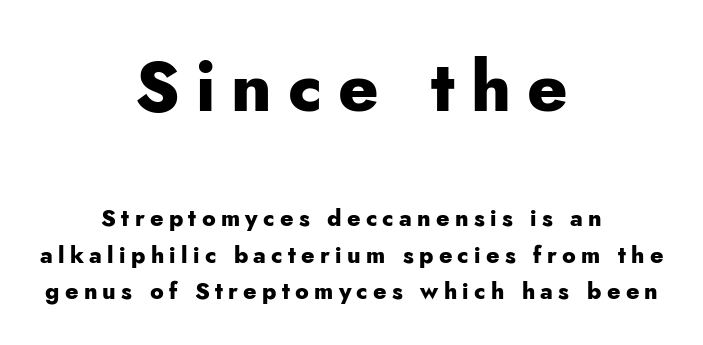
Descender tails drop into unmarked territory. The characters display no serif detailing; their extremities are plain. The rendering uses a moderate line-height, typical for paragraphs. Think of a printed novel: that variable character pitch is what you see here. These lines have a slow, spaced-out rhythm from letter to letter. Characters remain perfectly vertical along every line.
